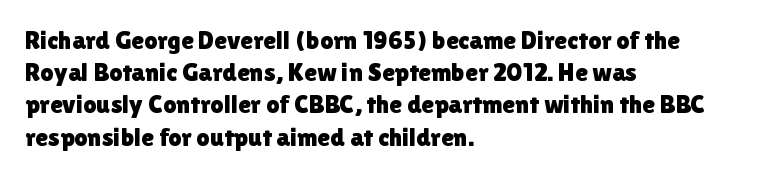
{"italic": "no", "underline": "no", "align": "left", "line_spacing_ratio": 1.24, "letter_spacing": "normal", "letter_spacing_em": 0.0, "glyph_px": 26}
